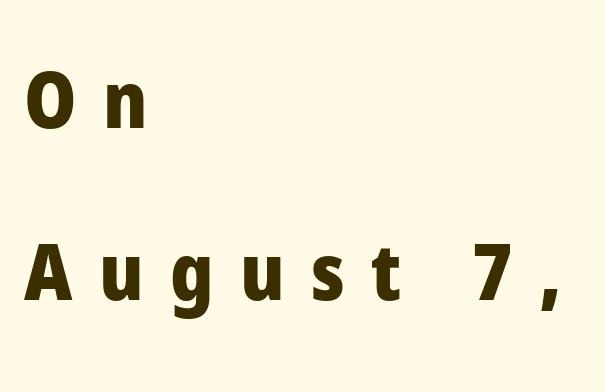
Do the letters lean? They stand straight. Is this a fixed-width face? No — the glyphs have proportional, varying widths. In terms of letterspacing, this is a distinctly airy, spread setting. Regarding leading, the lines here are spaced well apart.
